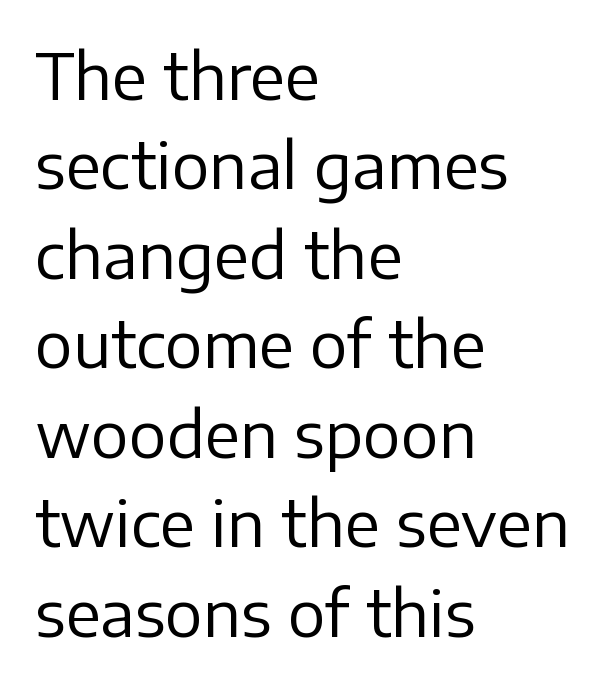
The image shows 63 px regular-weight sans-serif type, upright; set left-aligned, normal line spacing (1.42x), normal letter spacing, not underlined; low stroke contrast and a medium x-height.
